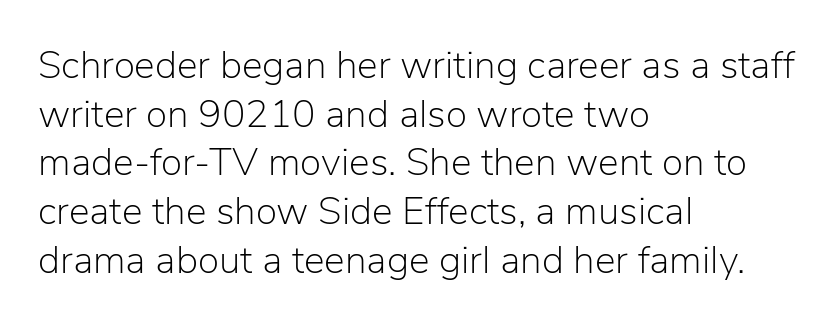
Q: Is the text bold? A: No.
Q: Is the text italic (slanted)? A: No, it is upright.
Q: Is the typeface a serif or a sans-serif typeface? A: Sans-serif.
Q: Is the text underlined? A: No.
Q: How is the paragraph aligned? A: Left-aligned.
Q: Is the spacing between letters normal or unusually wide? A: Normal.
Q: Is the spacing between lines tight, normal or loose? A: Normal.
Q: Width (condensed, normal, or wide)? A: Normal.
Q: Stroke contrast? A: Low.
Q: x-height? A: Medium.
Q: Monospaced? A: No.
